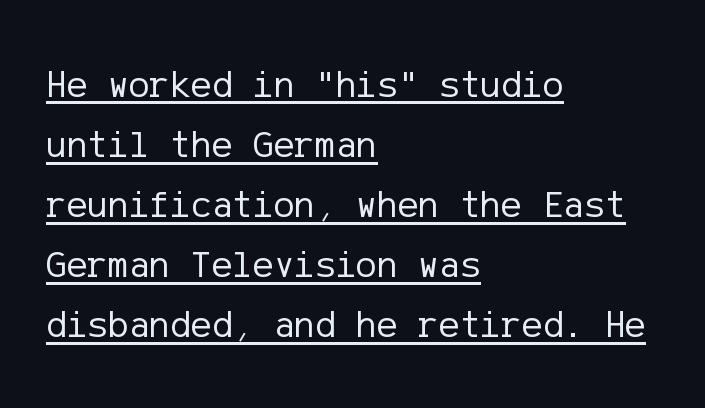
The typesetter chose a ragged-right arrangement here. No feet cap the strokes, marking this as sans-serif type. This rendering features underlined lettering. Rendered with straight, roman letterforms. What stands out about the letter spacing? Nothing — it is the standard amount. Vertically, the passage feels balanced, rows spaced as you'd expect.
